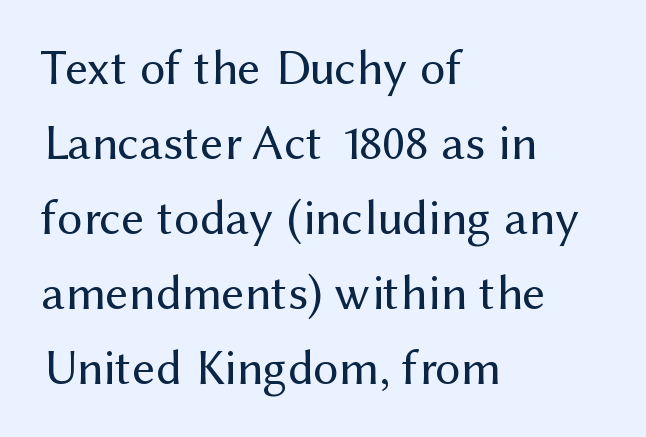
The image shows 50 px regular-weight sans-serif type, upright; set left-aligned, normal line spacing (1.5x), normal letter spacing, not underlined; medium stroke contrast and a medium x-height.
